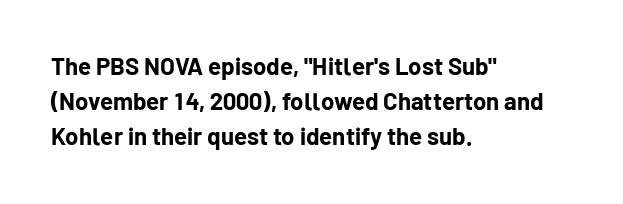
Q: Is the text bold? A: Yes.
Q: Is the text italic (slanted)? A: No, it is upright.
Q: Is the text underlined? A: No.
Q: How is the paragraph aligned? A: Left-aligned.
Q: Is the spacing between letters normal or unusually wide? A: Normal.
Q: Is the spacing between lines tight, normal or loose? A: Normal.
